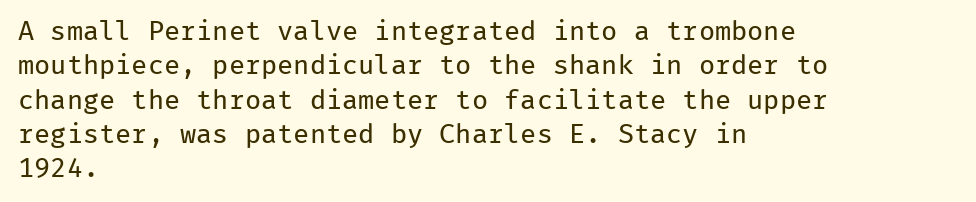
{"italic": "no", "bold": "no", "underline": "no", "align": "left", "line_spacing": "normal", "line_spacing_ratio": 1.27, "letter_spacing": "normal", "letter_spacing_em": 0.0, "glyph_px": 27}
